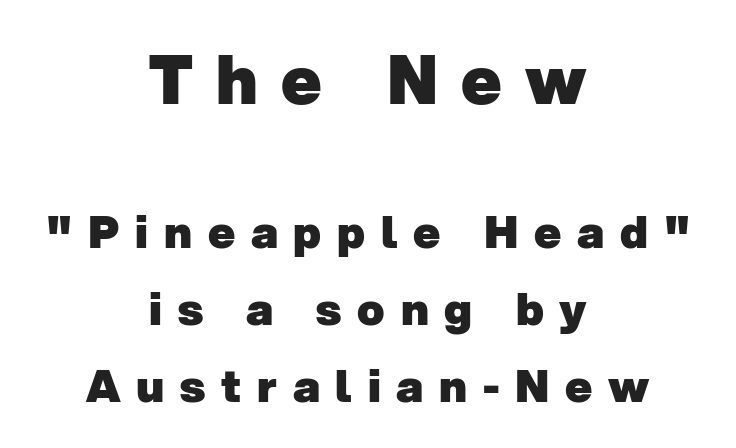
Q: Is the text bold? A: Yes.
Q: Is the typeface a serif or a sans-serif typeface? A: Sans-serif.
Q: Is the text underlined? A: No.
Q: How is the paragraph aligned? A: Centered.
Q: Is the spacing between letters normal or unusually wide? A: Unusually wide.
Q: Which block of text is set in a larger size, the first (top) or the second (bottom)? A: The first (top) one.
Q: Width (condensed, normal, or wide)? A: Normal.
Q: Stroke contrast? A: Low.
Q: x-height? A: Medium.
Q: Monospaced? A: No.
